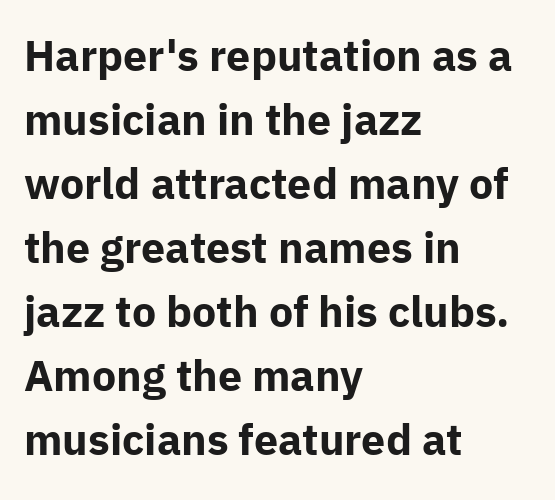
The image shows 43 px bold sans-serif type, upright; set left-aligned, normal line spacing (1.49x), normal letter spacing, not underlined; low stroke contrast and a medium x-height.
